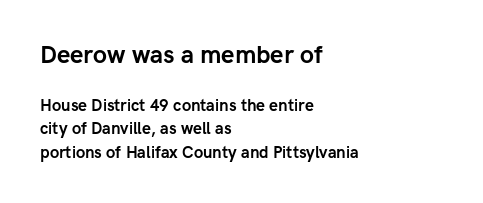
{"italic": "no", "bold": "yes", "underline": "no", "align": "left", "line_spacing": "normal", "line_spacing_ratio": 1.48, "letter_spacing": "normal", "letter_spacing_em": 0.0, "larger_block": "first", "size_ratio": 1.5, "glyph_px": 24}
